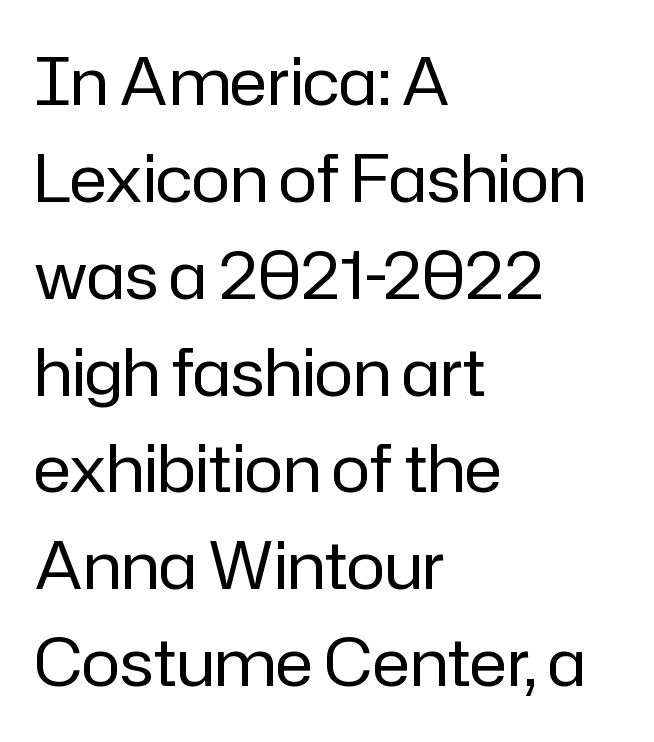
{"serif": "no", "italic": "no", "bold": "no", "weight": "regular", "width": "normal", "stroke_contrast": "low", "x_height": "medium", "monospaced": "no", "underline": "no", "align": "left", "line_spacing": "normal", "line_spacing_ratio": 1.49, "letter_spacing": "normal", "letter_spacing_em": 0.0, "glyph_px": 65}
